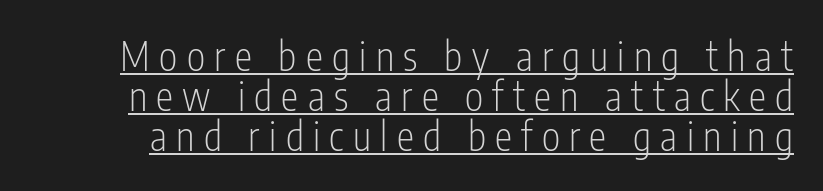
The image shows 39 px light, condensed sans-serif type, upright; set tight line spacing (1.03x), unusually wide letter spacing (+0.24 em), underlined; low stroke contrast and a medium x-height.
